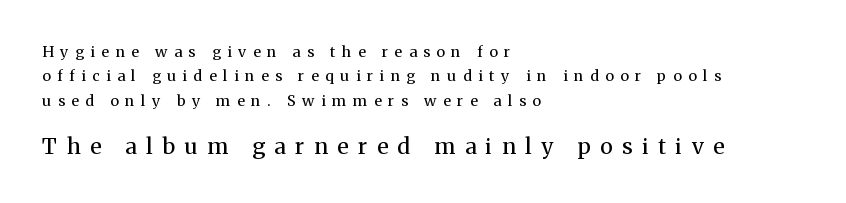
Q: Is the text bold? A: No.
Q: Is the text italic (slanted)? A: No, it is upright.
Q: Is the text underlined? A: No.
Q: How is the paragraph aligned? A: Left-aligned.
Q: Is the spacing between letters normal or unusually wide? A: Unusually wide.
Q: Is the spacing between lines tight, normal or loose? A: Normal.
Q: Which block of text is set in a larger size, the first (top) or the second (bottom)? A: The second (bottom) one.
